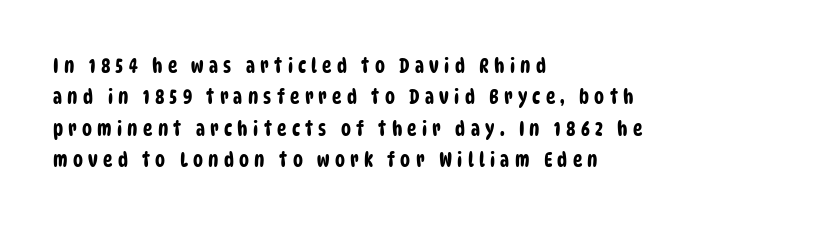
Q: Is the text underlined? A: No.
Q: How is the paragraph aligned? A: Left-aligned.
Q: Is the spacing between letters normal or unusually wide? A: Unusually wide.
Q: Is the spacing between lines tight, normal or loose? A: Normal.
